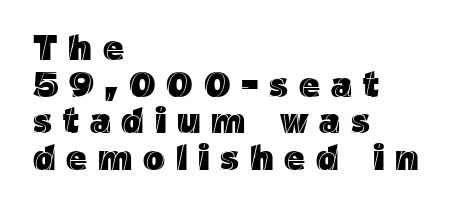
The image shows 36 px text type, upright; set left-aligned, tight line spacing (1.02x), unusually wide letter spacing (+0.3 em), not underlined; a medium x-height.
